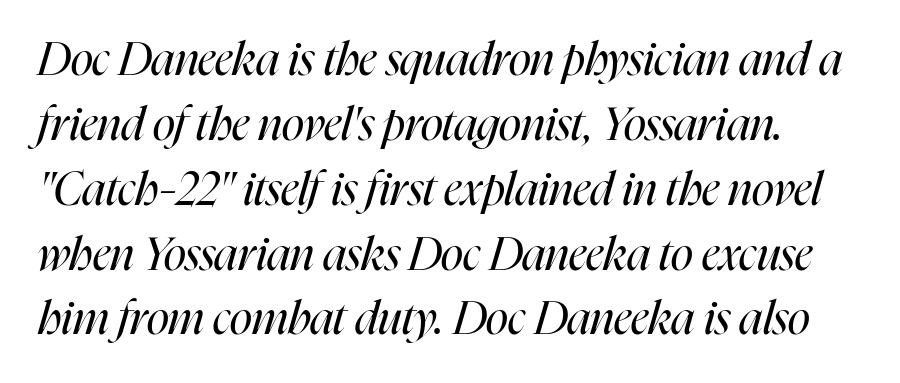
Posture: slanted. A quiet, ordinary-to-light weight characterises the typeface. Clear beneath every line of the passage. These lines sit exactly where default settings would place them.
